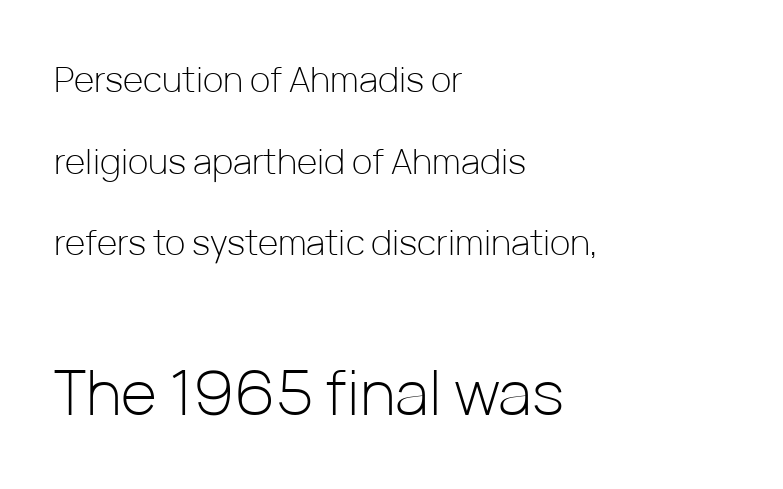
Q: Is the text bold? A: No.
Q: Is the text italic (slanted)? A: No, it is upright.
Q: Is the typeface a serif or a sans-serif typeface? A: Sans-serif.
Q: Is the text underlined? A: No.
Q: How is the paragraph aligned? A: Left-aligned.
Q: Is the spacing between letters normal or unusually wide? A: Normal.
Q: Is the spacing between lines tight, normal or loose? A: Loose.
Q: Which block of text is set in a larger size, the first (top) or the second (bottom)? A: The second (bottom) one.
Q: Width (condensed, normal, or wide)? A: Normal.
Q: Stroke contrast? A: Low.
Q: x-height? A: Medium.
Q: Monospaced? A: No.
